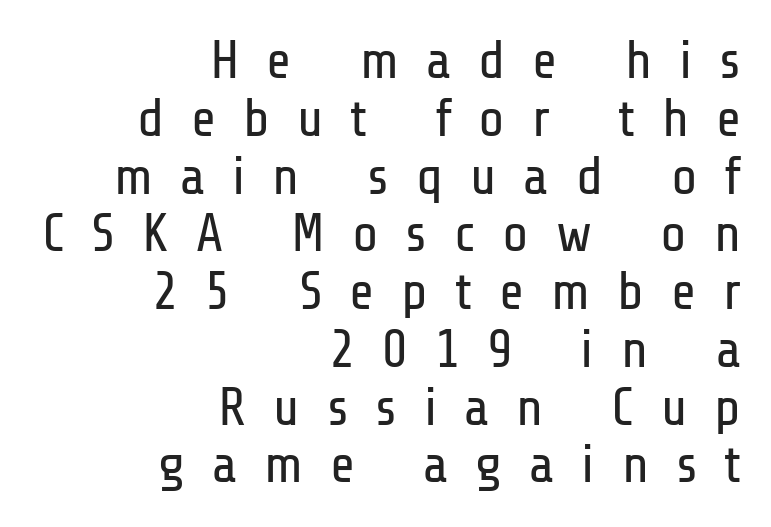
Q: Is the text bold? A: No.
Q: Is the text italic (slanted)? A: No, it is upright.
Q: Is the typeface a serif or a sans-serif typeface? A: Sans-serif.
Q: Is the text underlined? A: No.
Q: How is the paragraph aligned? A: Right-aligned.
Q: Is the spacing between letters normal or unusually wide? A: Unusually wide.
Q: Is the spacing between lines tight, normal or loose? A: Tight.
Q: Width (condensed, normal, or wide)? A: Condensed.
Q: Stroke contrast? A: Low.
Q: x-height? A: Medium.
Q: Monospaced? A: No.
